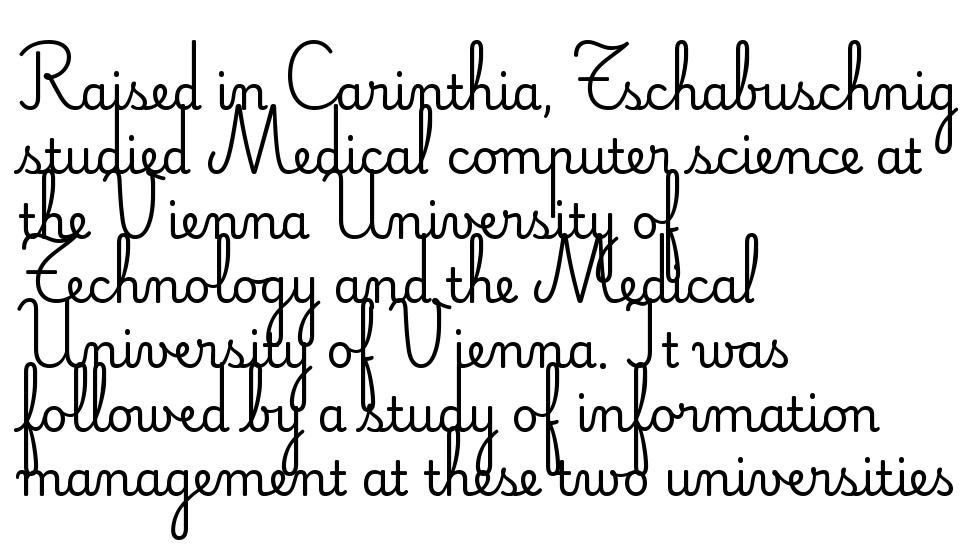
Q: Is the text bold? A: No.
Q: Is the text italic (slanted)? A: No, it is upright.
Q: Is the typeface a serif or a sans-serif typeface? A: Sans-serif.
Q: Is the text underlined? A: No.
Q: How is the paragraph aligned? A: Left-aligned.
Q: Is the spacing between letters normal or unusually wide? A: Normal.
Q: Is the spacing between lines tight, normal or loose? A: Normal.
Q: Width (condensed, normal, or wide)? A: Normal.
Q: Stroke contrast? A: Low.
Q: x-height? A: Small.
Q: Monospaced? A: No.
